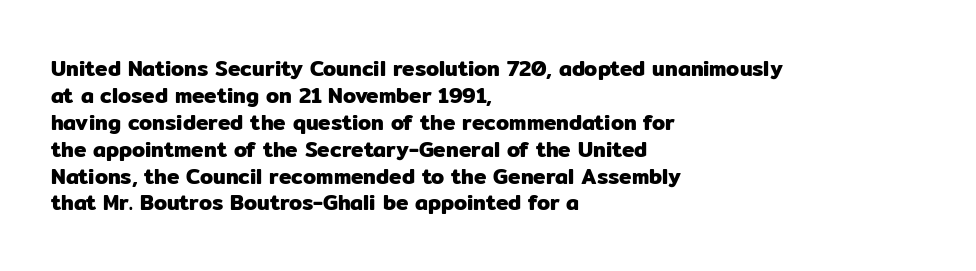
The image shows 21 px text type, upright; set left-aligned, normal line spacing (1.28x), normal letter spacing, not underlined.
